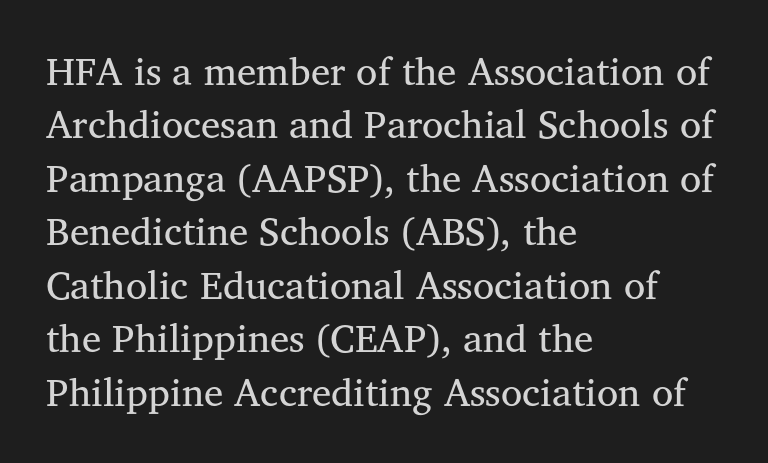
{"serif": "yes", "italic": "no", "bold": "no", "weight": "regular", "width": "normal", "stroke_contrast": "medium", "x_height": "medium", "monospaced": "no", "underline": "no", "align": "left", "line_spacing": "normal", "line_spacing_ratio": 1.37, "letter_spacing": "normal", "letter_spacing_em": 0.0, "glyph_px": 39}
